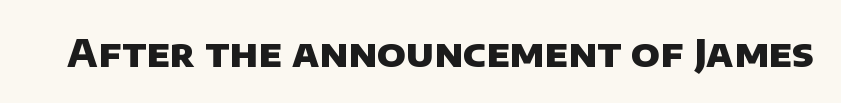
Quick note: underline off. Students, note that the glyphs here touch the page at normal intervals. Emphasis by weight is at full strength: bold. Here the designer chose a conventional face with non-uniform glyph widths. Are there feet on the stems? There aren't — it's a sans.
